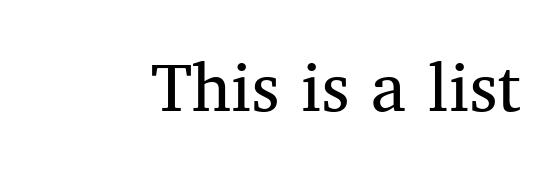
The passage shown is not underscored anywhere. The weight tops out at a normal text grade. This is the regular roman posture of the typeface. Letterform terminals end in serifs throughout the passage. Caption: standard tracking, unaltered.
